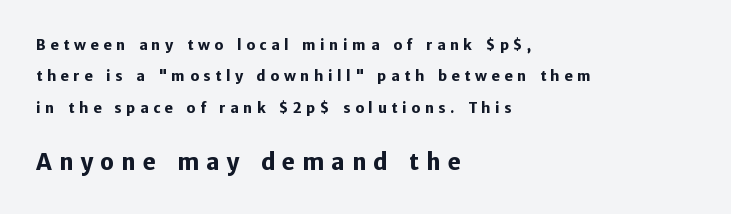
Leading: increased. Nope, not italic — everything's standing straight. Nobody drew a line under any word here. Teacher's note: observe the even left margin — that is flush-left alignment. Of the two passages, the one underneath uses the larger point size. The gaps between neighbouring characters are conspicuously large.
